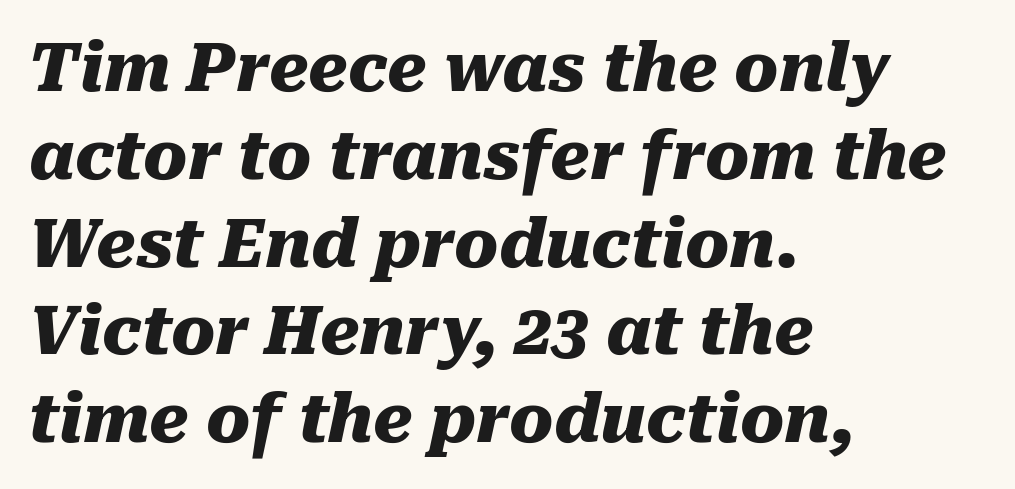
Q: Is the text bold? A: Yes.
Q: Is the text italic (slanted)? A: Yes, it leans right by about 10 degrees.
Q: Is the text underlined? A: No.
Q: How is the paragraph aligned? A: Left-aligned.
Q: Is the spacing between letters normal or unusually wide? A: Normal.
Q: Is the spacing between lines tight, normal or loose? A: Normal.
Q: Width (condensed, normal, or wide)? A: Normal.
Q: Stroke contrast? A: Medium.
Q: x-height? A: Medium.
Q: Monospaced? A: No.
